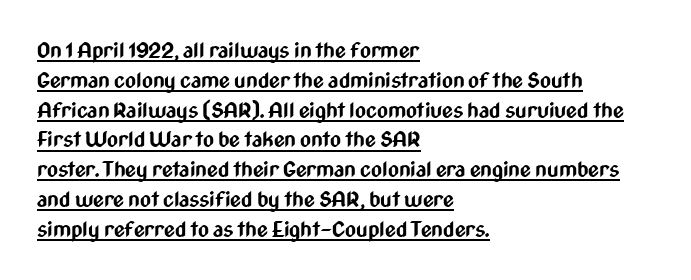
{"italic": "no", "bold": "yes", "underline": "yes", "align": "left", "line_spacing": "normal", "line_spacing_ratio": 1.42, "letter_spacing": "normal", "letter_spacing_em": 0.0, "glyph_px": 21}
